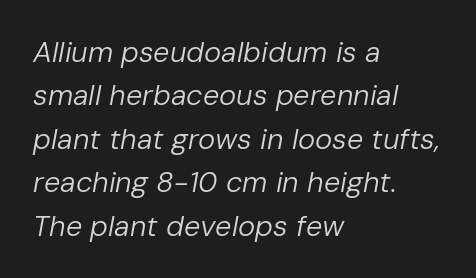
Letters have the restrained weight of plain body copy at most. Leading: standard. No extra tracking has been applied to these lines. Plain, unruled lines of type. The font's italic variant was chosen for this text. You could not count columns in this text — the font is proportionally spaced.
